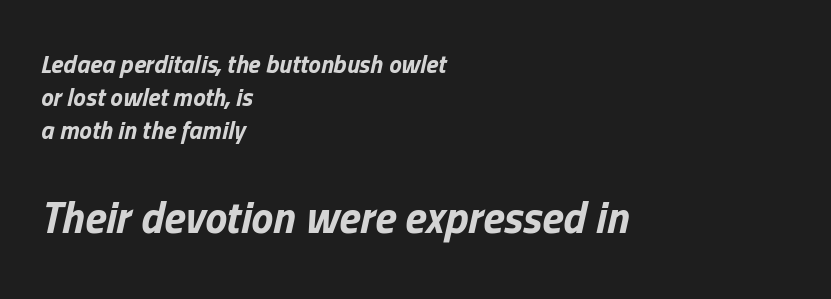
The image shows 44 px bold type, italic (leaning right); set left-aligned, normal line spacing (1.33x), normal letter spacing, not underlined; the second (bottom) block is 1.76x larger; low stroke contrast and a medium x-height.
